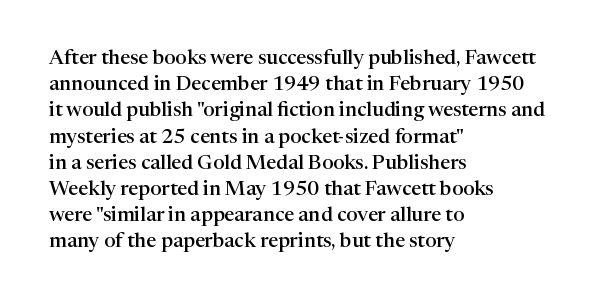
The image shows 20 px text type, upright; set left-aligned, normal line spacing (1.31x), normal letter spacing, not underlined.
